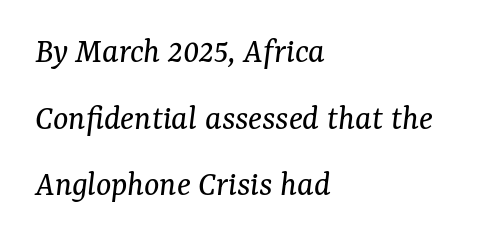
The setting favours the left margin, as ordinary paragraphs usually do. The tracking reads as untouched default to a designer's eye. Each letter keeps its own natural width here, so spacing adapts to shape. Typographically, this falls in the serif category.
